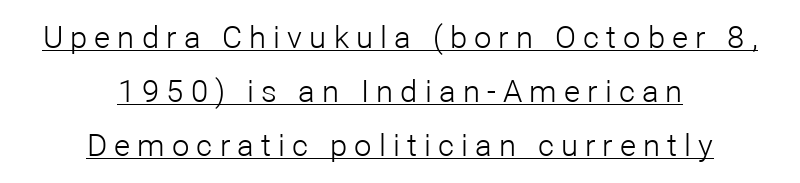
{"serif": "no", "italic": "no", "bold": "no", "weight": "light", "width": "normal", "stroke_contrast": "low", "x_height": "medium", "monospaced": "no", "underline": "yes", "align": "center", "line_spacing_ratio": 1.74, "letter_spacing": "wide", "letter_spacing_em": 0.23, "glyph_px": 31}
